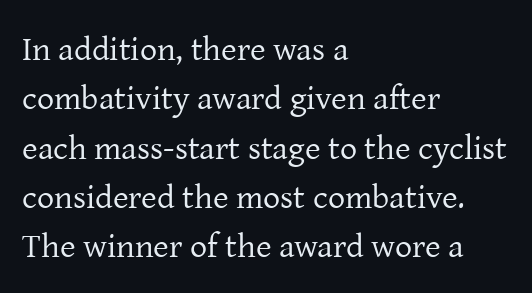
The image shows 34 px regular-weight serif type, upright; set left-aligned, normal line spacing (1.45x), normal letter spacing, not underlined; low stroke contrast and a medium x-height.
